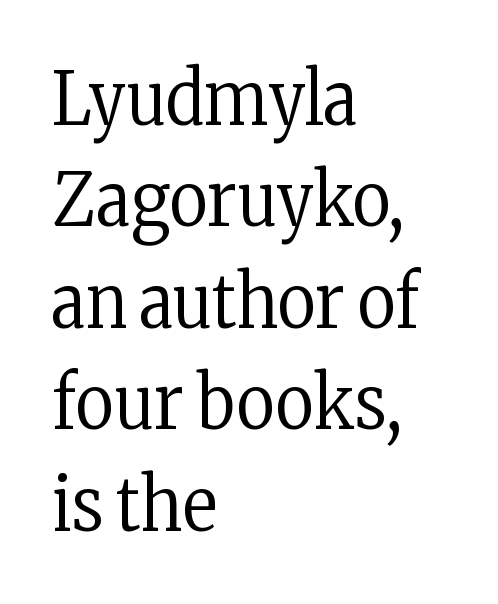
Q: Is the text bold? A: No.
Q: Is the text italic (slanted)? A: No, it is upright.
Q: Is the typeface a serif or a sans-serif typeface? A: Serif.
Q: Is the text underlined? A: No.
Q: How is the paragraph aligned? A: Left-aligned.
Q: Is the spacing between letters normal or unusually wide? A: Normal.
Q: Is the spacing between lines tight, normal or loose? A: Normal.
Q: Width (condensed, normal, or wide)? A: Condensed.
Q: Stroke contrast? A: Low.
Q: x-height? A: Medium.
Q: Monospaced? A: No.
